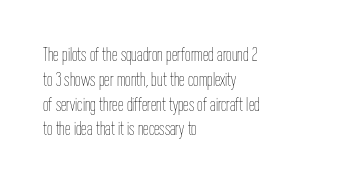
The image shows 20 px text type, upright; set left-aligned, line spacing 1.24x, normal letter spacing, not underlined.
